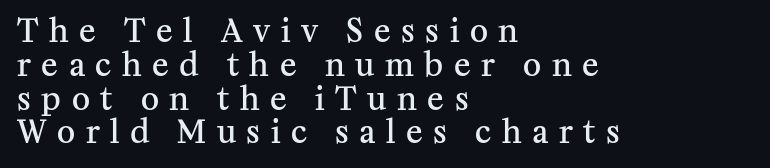
Each row of text sits above clean, open space. You could barely slide anything between these rows. Classification — serif. Compared with a centered layout, this one pins lines to the left instead. This is the regular roman posture of the typeface.
